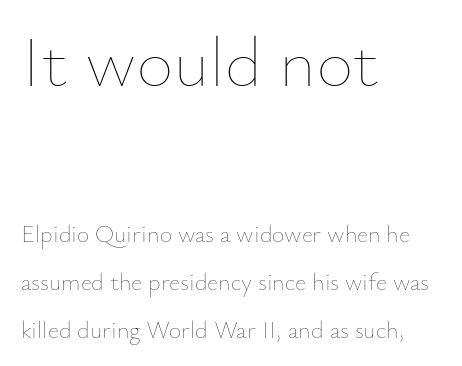
Q: Is the text bold? A: No.
Q: Is the text italic (slanted)? A: No, it is upright.
Q: Is the text underlined? A: No.
Q: How is the paragraph aligned? A: Left-aligned.
Q: Is the spacing between letters normal or unusually wide? A: Normal.
Q: Is the spacing between lines tight, normal or loose? A: Loose.
Q: Which block of text is set in a larger size, the first (top) or the second (bottom)? A: The first (top) one.
Q: Width (condensed, normal, or wide)? A: Normal.
Q: Stroke contrast? A: Low.
Q: x-height? A: Small.
Q: Monospaced? A: No.
